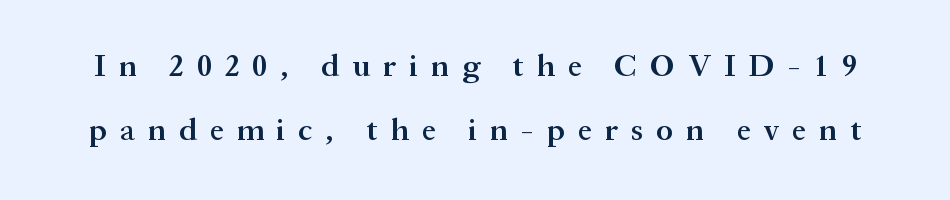
{"serif": "yes", "italic": "no", "bold": "semi", "weight": "semibold", "width": "normal", "stroke_contrast": "medium", "x_height": "medium", "monospaced": "no", "underline": "no", "line_spacing": "loose", "line_spacing_ratio": 2.05, "letter_spacing": "wide", "letter_spacing_em": 0.43, "glyph_px": 31}
